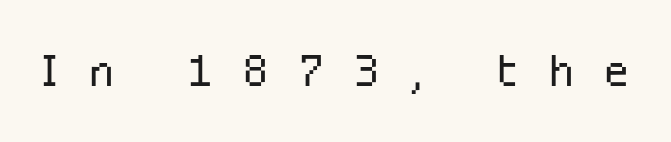
Q: Is the text bold? A: No.
Q: Is the text italic (slanted)? A: No, it is upright.
Q: Is the typeface a serif or a sans-serif typeface? A: Sans-serif.
Q: Is the text underlined? A: No.
Q: Is the spacing between letters normal or unusually wide? A: Unusually wide.
Q: Width (condensed, normal, or wide)? A: Normal.
Q: Stroke contrast? A: Low.
Q: x-height? A: Medium.
Q: Monospaced? A: No.
